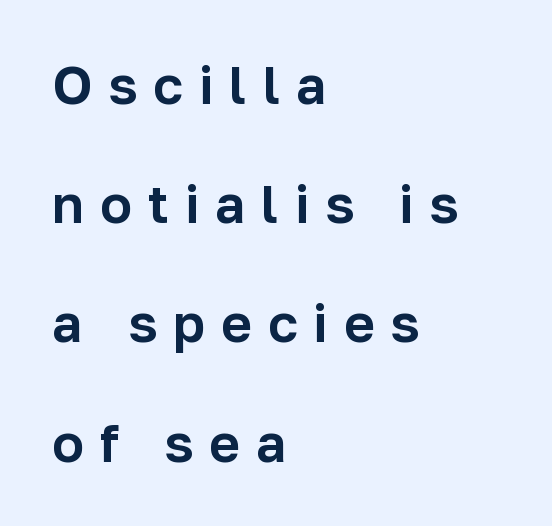
The image shows 53 px sans-serif type, upright; set left-aligned, loose line spacing (2.25x), unusually wide letter spacing (+0.3 em), not underlined; low stroke contrast and a medium x-height.
